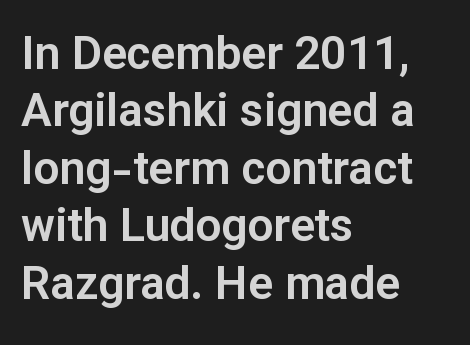
Baseline-to-baseline distance is the conventional proportion of letter height. The ragged edge is on the right, which tells us the setting is flush left. The foot of each line stays bare and open. Each letter's strokes conclude bluntly, with no projecting serifs. The passage shown has conventional tracking throughout.
